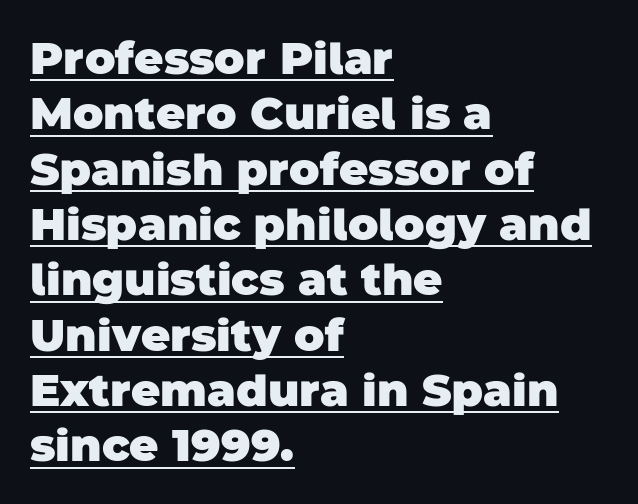
The image shows 45 px heavy sans-serif type; set left-aligned, line spacing 1.23x, normal letter spacing, underlined; low stroke contrast and a large x-height.
